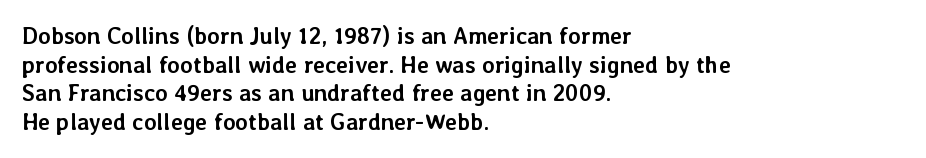
{"italic": "no", "bold": "yes", "underline": "no", "align": "left", "line_spacing_ratio": 1.24, "letter_spacing": "normal", "letter_spacing_em": 0.0, "glyph_px": 23}
